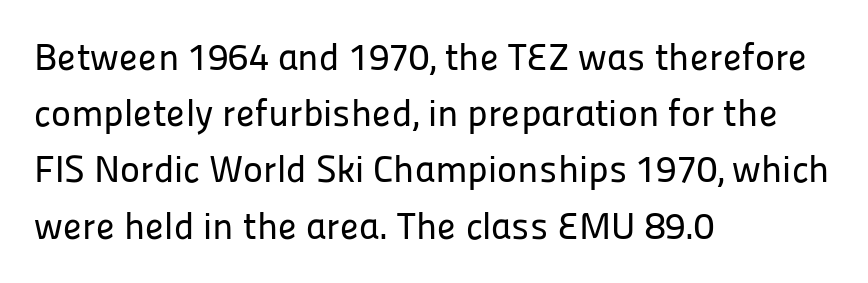
Q: Is the text italic (slanted)? A: No, it is upright.
Q: Is the typeface a serif or a sans-serif typeface? A: Sans-serif.
Q: Is the text underlined? A: No.
Q: How is the paragraph aligned? A: Left-aligned.
Q: Is the spacing between letters normal or unusually wide? A: Normal.
Q: Is the spacing between lines tight, normal or loose? A: Normal.
Q: Width (condensed, normal, or wide)? A: Normal.
Q: Stroke contrast? A: Low.
Q: x-height? A: Medium.
Q: Monospaced? A: No.
